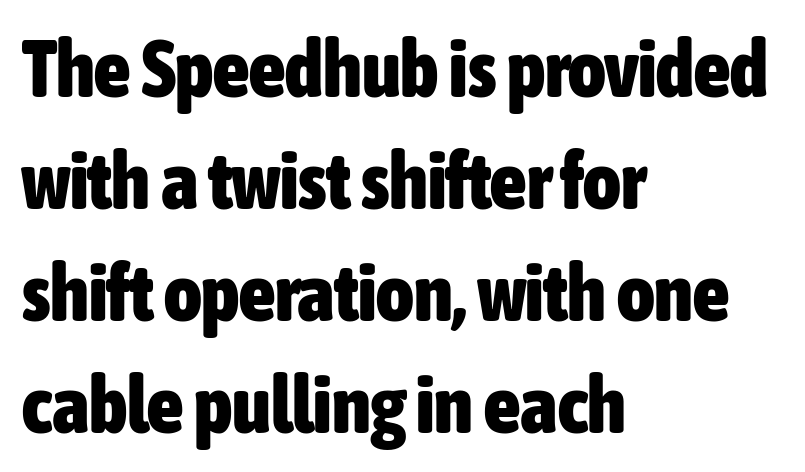
Typographically, this falls in the sans-serif category. The block of text has a typical density, with ordinary space between rows. Rendered with straight, roman letterforms. Lines of text with bare space underneath.
